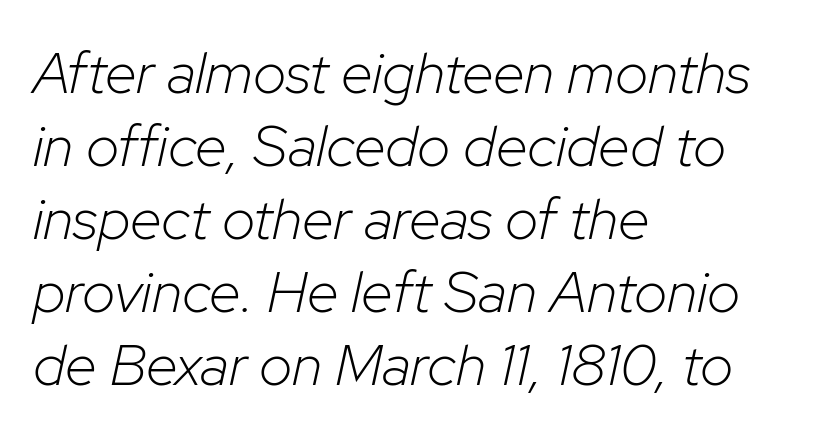
{"italic": "yes", "lean": "right", "slant_degrees": 12, "bold": "no", "weight": "light", "width": "normal", "stroke_contrast": "low", "x_height": "medium", "monospaced": "no", "underline": "no", "align": "left", "line_spacing": "normal", "line_spacing_ratio": 1.26, "letter_spacing": "normal", "letter_spacing_em": 0.0, "glyph_px": 58}
